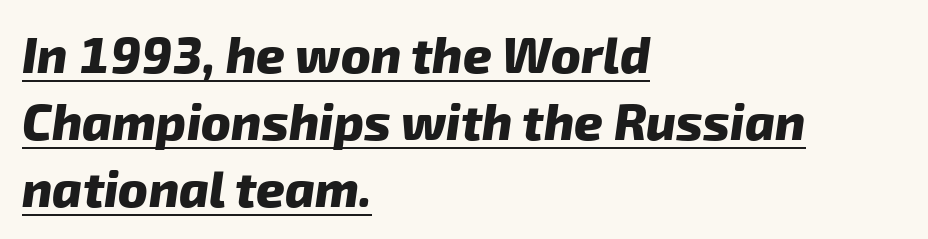
{"serif": "no", "bold": "yes", "weight": "heavy", "width": "normal", "stroke_contrast": "low", "x_height": "medium", "monospaced": "no", "underline": "yes", "align": "left", "line_spacing": "normal", "line_spacing_ratio": 1.34, "letter_spacing": "normal", "letter_spacing_em": 0.0, "glyph_px": 50}
